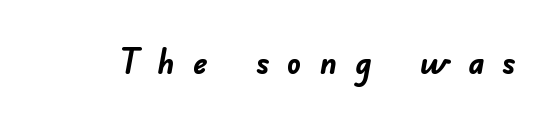
Note: no serifs on the glyphs. Characters follow at a spacing far wider than the type designer built in. Thick stems and heavy bowls — unmistakably bold. Proportional: the letters do not fall into vertical columns. Glance below the letters and you will spot only blank space.
